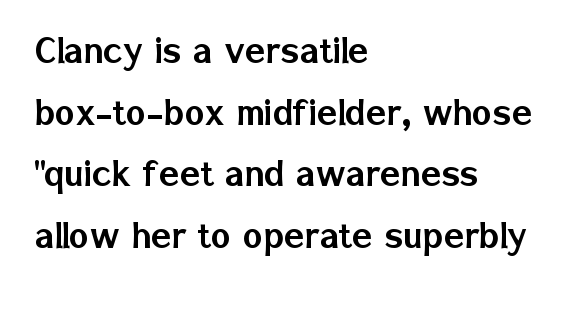
Every character sits straight up, as roman type does. In terms of letterform style, serifs are entirely absent. Where is the straight margin? On the left. Baseline-to-baseline distance is the conventional proportion of letter height. Looks like regular typesetting: each glyph gets only the width it needs.
